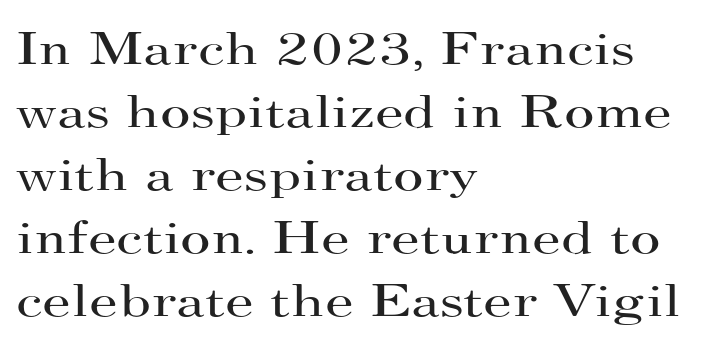
Q: Is the text bold? A: No.
Q: Is the text italic (slanted)? A: No, it is upright.
Q: Is the typeface a serif or a sans-serif typeface? A: Serif.
Q: Is the text underlined? A: No.
Q: How is the paragraph aligned? A: Left-aligned.
Q: Is the spacing between letters normal or unusually wide? A: Normal.
Q: Is the spacing between lines tight, normal or loose? A: Normal.
Q: Width (condensed, normal, or wide)? A: Wide.
Q: Stroke contrast? A: High.
Q: x-height? A: Small.
Q: Monospaced? A: No.
